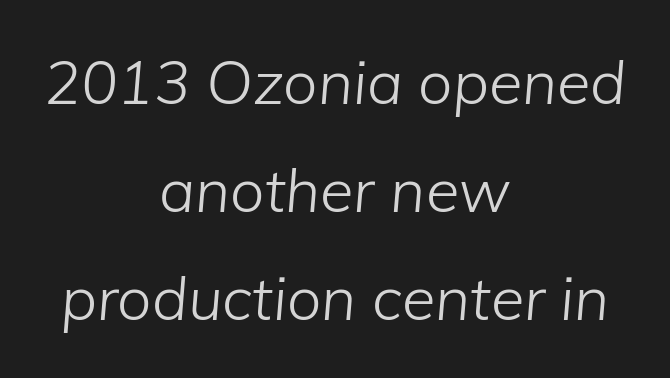
{"italic": "yes", "lean": "right", "slant_degrees": 5, "bold": "no", "weight": "light", "width": "normal", "stroke_contrast": "low", "x_height": "medium", "monospaced": "no", "underline": "no", "align": "center", "line_spacing_ratio": 1.77, "letter_spacing": "normal", "letter_spacing_em": 0.0, "glyph_px": 61}
